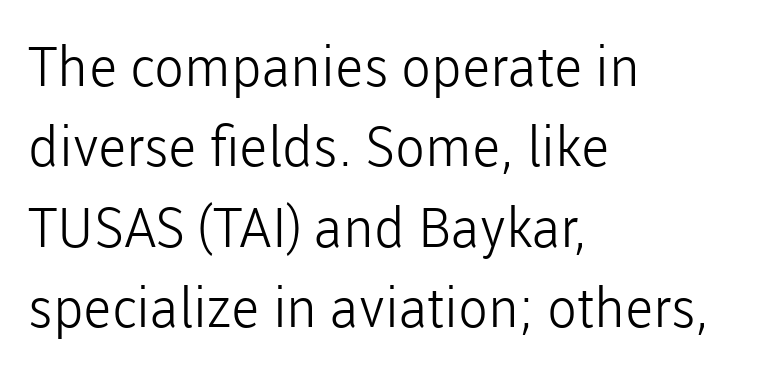
The image shows 55 px light sans-serif type, upright; set left-aligned, normal line spacing (1.46x), normal letter spacing, not underlined; low stroke contrast and a medium x-height.
